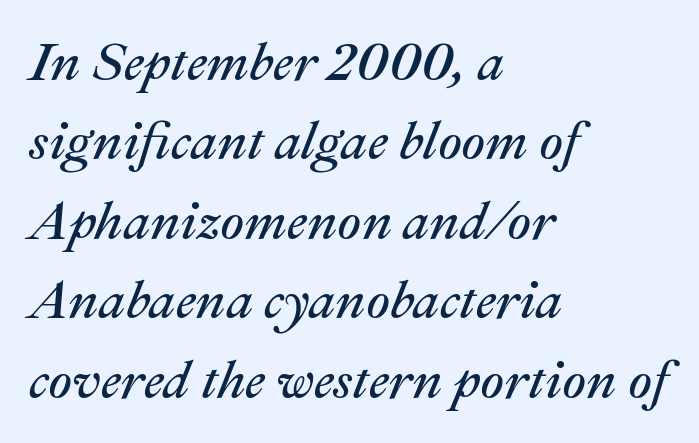
{"italic": "yes", "lean": "right", "slant_degrees": 22, "bold": "no", "weight": "regular", "width": "normal", "stroke_contrast": "medium", "x_height": "medium", "monospaced": "no", "underline": "no", "align": "left", "line_spacing": "normal", "line_spacing_ratio": 1.5, "letter_spacing": "normal", "letter_spacing_em": 0.0, "glyph_px": 53}
